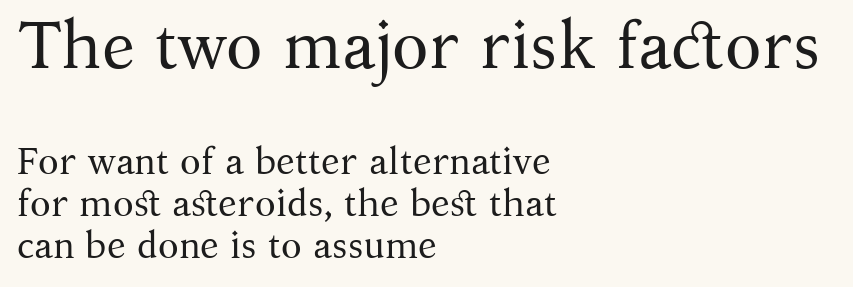
The image shows 67 px regular-weight serif type, upright; set left-aligned, tight line spacing (1.11x), normal letter spacing, not underlined; the first (top) block is 1.76x larger; medium stroke contrast and a medium x-height.
